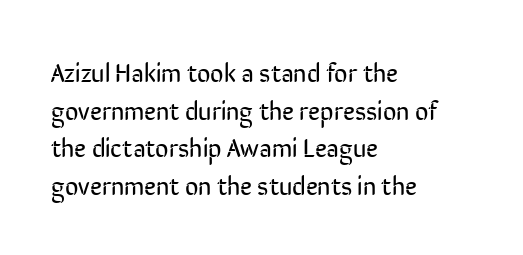
This sample is left-justified, so line endings fall wherever the words run out. Short note: letters normally spaced. These lines were composed using upright roman letters. Nothing heavy about these letters — not bold at all. The glyphs are unaccompanied by any horizontal stroke below them. Quick note: interline space is typical.
